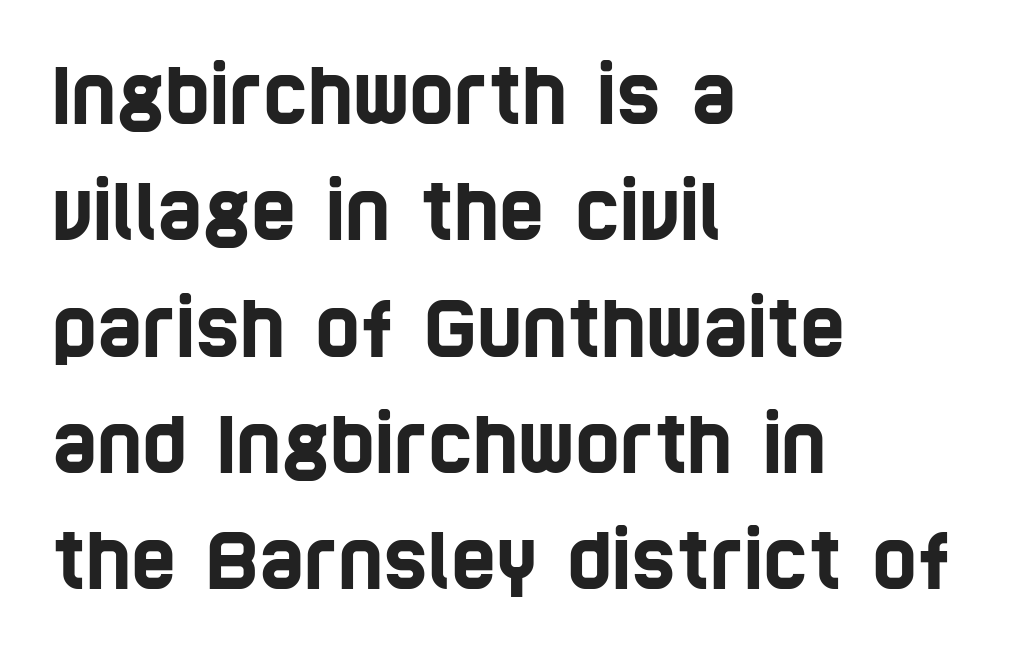
The image shows 77 px condensed sans-serif type; set left-aligned, normal line spacing (1.51x), normal letter spacing, not underlined; low stroke contrast and a large x-height.
